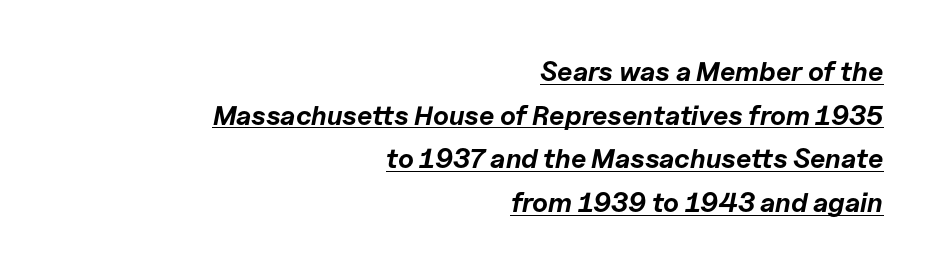
The image shows 27 px bold type, italic (leaning right); set right-aligned, normal line spacing (1.62x), normal letter spacing, underlined.
